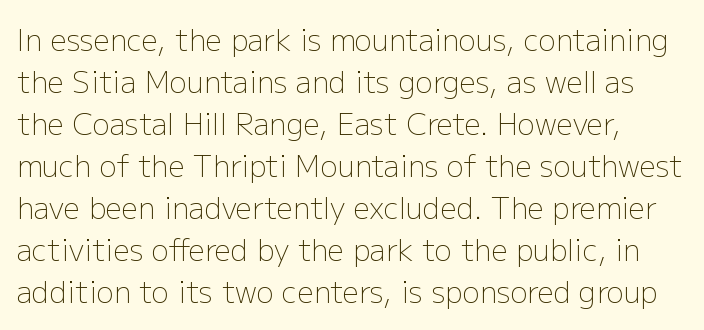
The image shows 29 px light sans-serif type, upright; set normal line spacing (1.45x), normal letter spacing, not underlined; low stroke contrast and a medium x-height.
